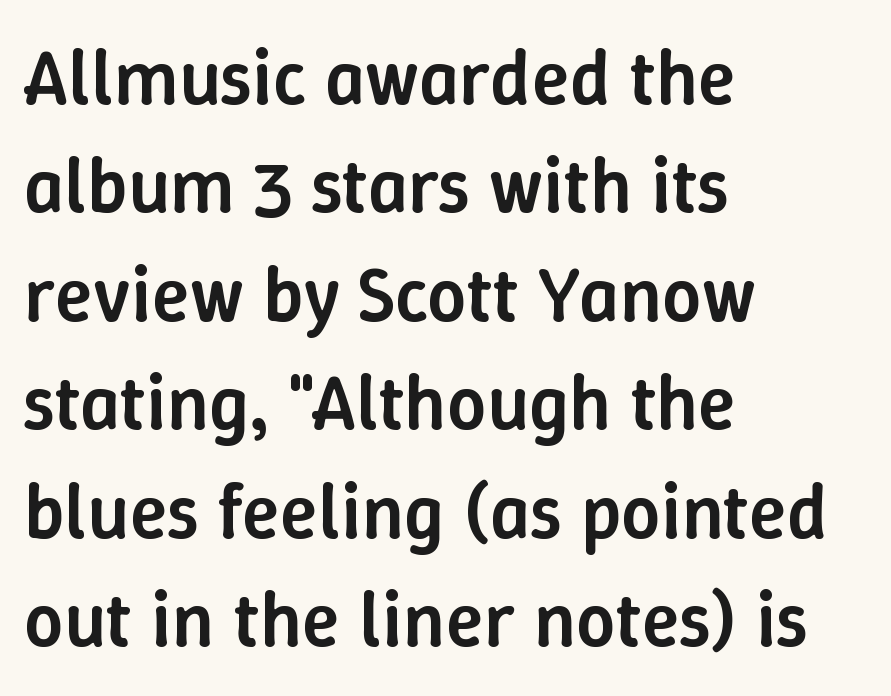
The image shows 78 px semibold type, upright; set left-aligned, normal line spacing (1.39x), normal letter spacing, not underlined; low stroke contrast and a medium x-height.
